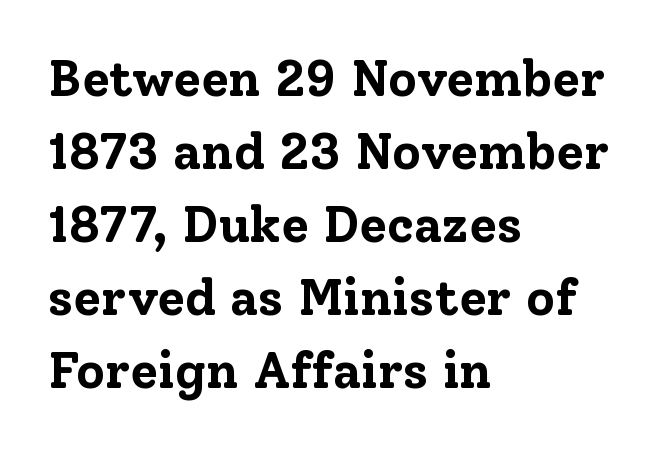
{"serif": "yes", "italic": "no", "bold": "yes", "weight": "bold", "width": "normal", "stroke_contrast": "low", "x_height": "medium", "monospaced": "no", "underline": "no", "align": "left", "line_spacing": "normal", "line_spacing_ratio": 1.46, "letter_spacing": "normal", "letter_spacing_em": 0.0, "glyph_px": 50}
